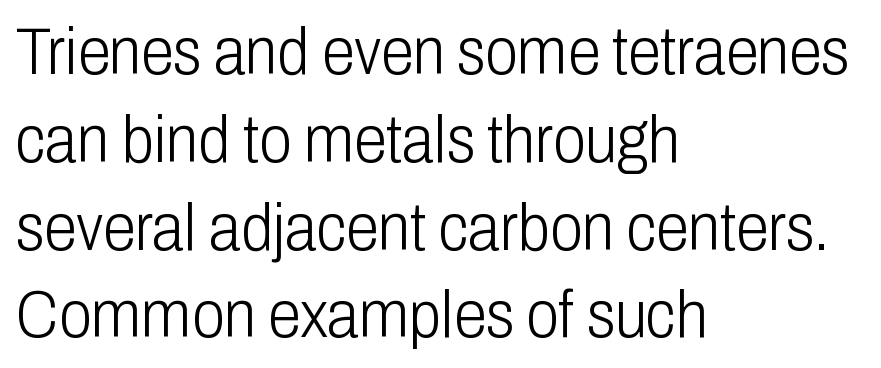
{"serif": "no", "italic": "no", "bold": "no", "weight": "light", "width": "condensed", "stroke_contrast": "low", "x_height": "medium", "monospaced": "no", "underline": "no", "align": "left", "line_spacing": "normal", "line_spacing_ratio": 1.33, "letter_spacing": "normal", "letter_spacing_em": 0.0, "glyph_px": 66}
